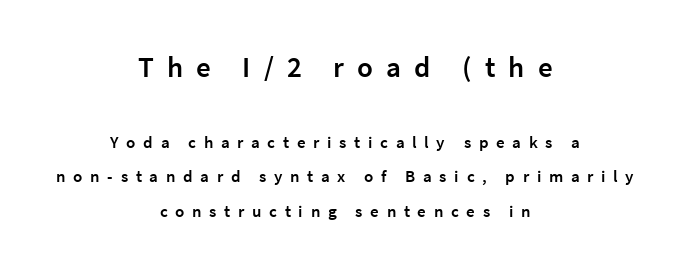
Q: Is the text bold? A: Semi-bold.
Q: Is the text italic (slanted)? A: No, it is upright.
Q: Is the typeface a serif or a sans-serif typeface? A: Sans-serif.
Q: Is the text underlined? A: No.
Q: How is the paragraph aligned? A: Centered.
Q: Is the spacing between letters normal or unusually wide? A: Unusually wide.
Q: Is the spacing between lines tight, normal or loose? A: Loose.
Q: Which block of text is set in a larger size, the first (top) or the second (bottom)? A: The first (top) one.
Q: Width (condensed, normal, or wide)? A: Normal.
Q: Stroke contrast? A: Low.
Q: x-height? A: Medium.
Q: Monospaced? A: No.
